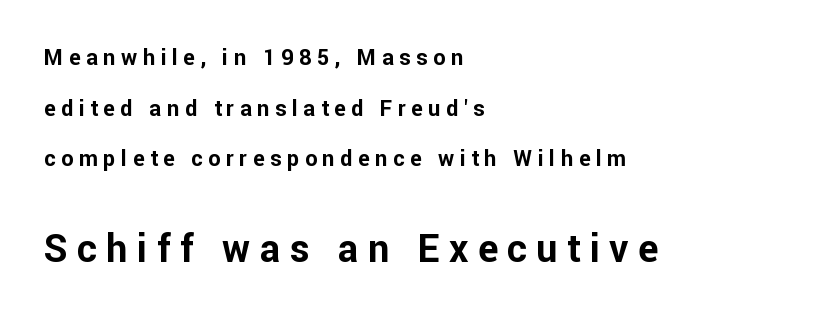
Is the type bold? Yes — the strokes are clearly thick and heavy. Between these two stacked blocks, the lower one wins on size. These lines are composed in type without serifs. Each line starts at the same left margin while the right side varies. Each letter keeps its own natural width here, so spacing adapts to shape.
